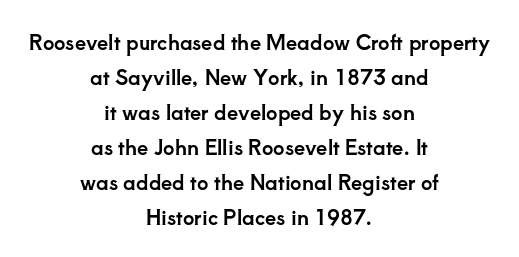
Compared with a flush-left layout, this one balances lines on the center instead. Glyph-to-glyph distance matches everyday printed text. Plain, unruled lines of type. The lettering stays uniformly vertical, giving the passage a roman look.
